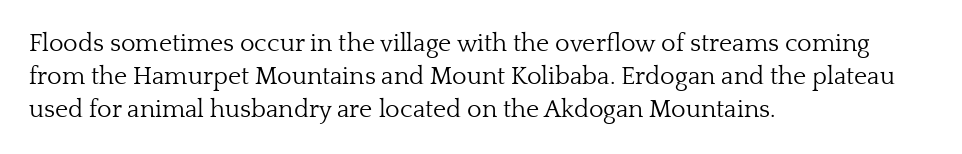
Q: Is the text bold? A: No.
Q: Is the text italic (slanted)? A: No, it is upright.
Q: Is the text underlined? A: No.
Q: How is the paragraph aligned? A: Left-aligned.
Q: Is the spacing between letters normal or unusually wide? A: Normal.
Q: Is the spacing between lines tight, normal or loose? A: Normal.
